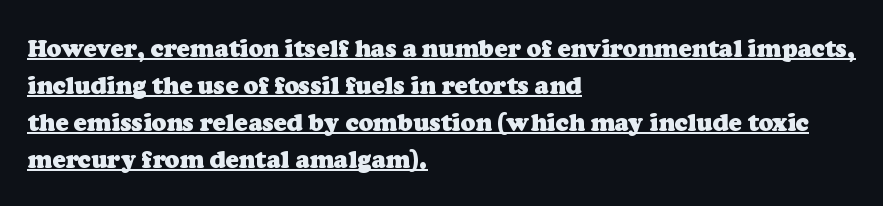
The image shows 24 px bold type; set left-aligned, normal line spacing (1.54x), normal letter spacing, underlined.
